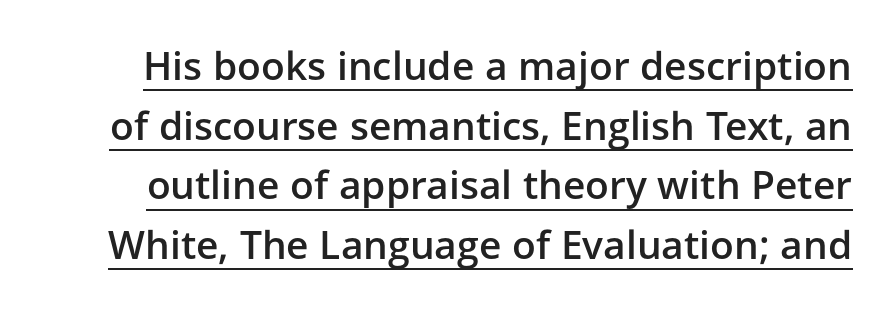
Q: Is the text bold? A: Semi-bold.
Q: Is the text italic (slanted)? A: No, it is upright.
Q: Is the typeface a serif or a sans-serif typeface? A: Sans-serif.
Q: Is the text underlined? A: Yes.
Q: Is the spacing between letters normal or unusually wide? A: Normal.
Q: Is the spacing between lines tight, normal or loose? A: Normal.
Q: Width (condensed, normal, or wide)? A: Normal.
Q: Stroke contrast? A: Low.
Q: x-height? A: Medium.
Q: Monospaced? A: No.
